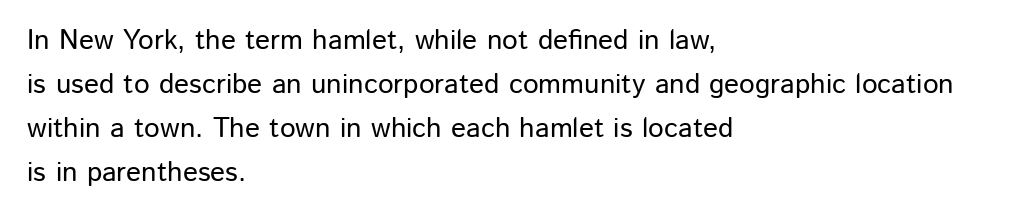
A typesetter would mark this as roman, not italic. The tracking reads as untouched default to a designer's eye. Compared with typical paragraphs, the rows here are spaced about the same. Examine the stroke ends and you'll find no serifs. Plain, unruled lines of type. The ragged edge is on the right, which tells us the setting is flush left.
